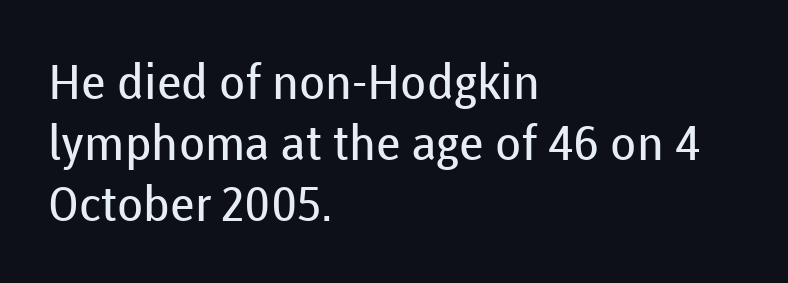
Q: Is the text bold? A: No.
Q: Is the text italic (slanted)? A: No, it is upright.
Q: Is the typeface a serif or a sans-serif typeface? A: Sans-serif.
Q: Is the text underlined? A: No.
Q: How is the paragraph aligned? A: Left-aligned.
Q: Is the spacing between letters normal or unusually wide? A: Normal.
Q: Is the spacing between lines tight, normal or loose? A: Normal.
Q: Width (condensed, normal, or wide)? A: Normal.
Q: Stroke contrast? A: Low.
Q: x-height? A: Medium.
Q: Monospaced? A: No.
